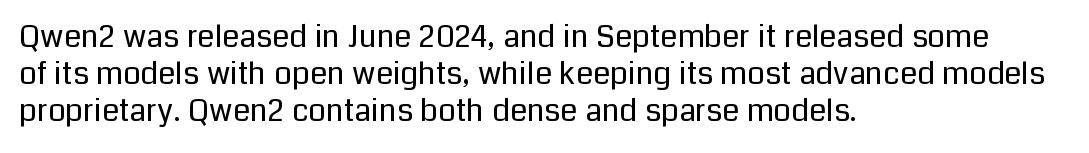
Look at the bottom of the vertical strokes: they stop flat, with no serifs. You can tell it's not italic because the verticals are truly vertical. The passage shown has conventional tracking throughout. Proportional: the letters do not fall into vertical columns. No extra ink here — the face is not bold. The string is rendered with underlining switched off.
